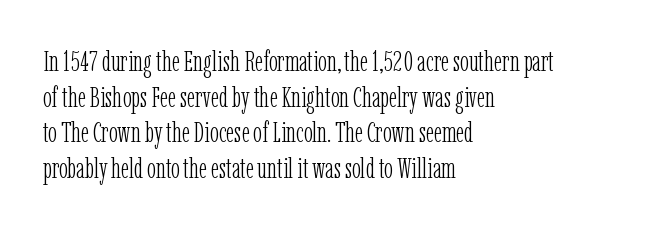
{"serif": "yes", "italic": "no", "bold": "no", "weight": "light", "width": "condensed", "stroke_contrast": "low", "x_height": "medium", "monospaced": "no", "underline": "no", "align": "left", "line_spacing_ratio": 1.23, "letter_spacing": "normal", "letter_spacing_em": 0.0, "glyph_px": 29}
